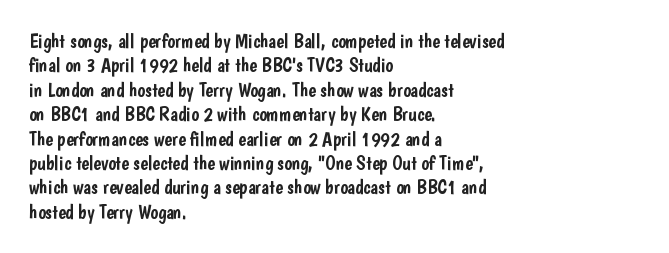
Look at the tracking — it's just the regular setting, nothing added. Horizontal alignment here is leftward, the default for most running prose. Clear beneath every line of the passage. Unlike italic type, these characters show no tilt at all.
